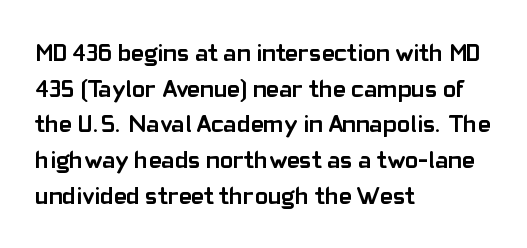
{"italic": "no", "bold": "yes", "underline": "no", "align": "left", "line_spacing": "normal", "line_spacing_ratio": 1.43, "letter_spacing": "normal", "letter_spacing_em": 0.0, "glyph_px": 25}
